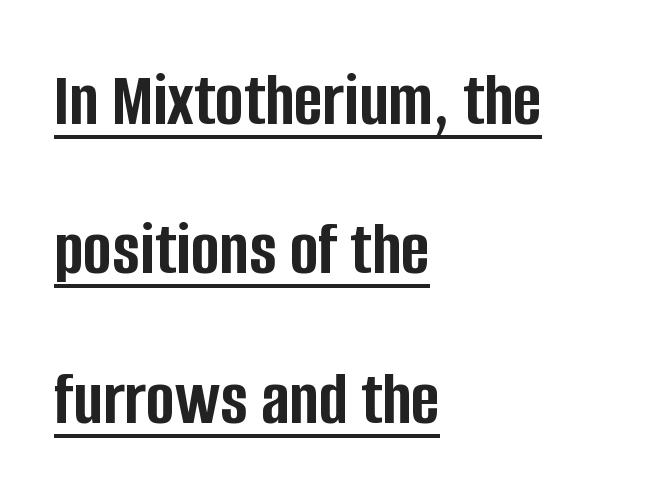
Q: Is the text bold? A: Yes.
Q: Is the text italic (slanted)? A: No, it is upright.
Q: Is the typeface a serif or a sans-serif typeface? A: Sans-serif.
Q: Is the text underlined? A: Yes.
Q: How is the paragraph aligned? A: Left-aligned.
Q: Is the spacing between letters normal or unusually wide? A: Normal.
Q: Is the spacing between lines tight, normal or loose? A: Loose.
Q: Width (condensed, normal, or wide)? A: Condensed.
Q: Stroke contrast? A: Low.
Q: x-height? A: Large.
Q: Monospaced? A: No.
